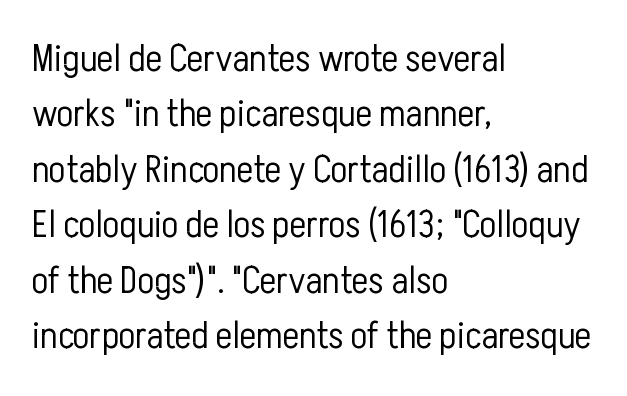
Q: Is the text bold? A: No.
Q: Is the text italic (slanted)? A: No, it is upright.
Q: Is the typeface a serif or a sans-serif typeface? A: Sans-serif.
Q: Is the text underlined? A: No.
Q: How is the paragraph aligned? A: Left-aligned.
Q: Is the spacing between letters normal or unusually wide? A: Normal.
Q: Is the spacing between lines tight, normal or loose? A: Normal.
Q: Width (condensed, normal, or wide)? A: Condensed.
Q: Stroke contrast? A: Low.
Q: x-height? A: Medium.
Q: Monospaced? A: No.
